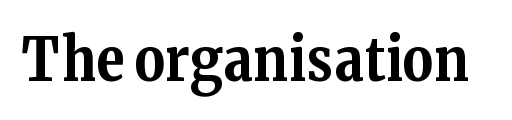
I'd describe the lettering as bold — thick and assertive. Letter spacing: default. Is there any slant? The stems are plumb. Proportional: the letters do not fall into vertical columns.
